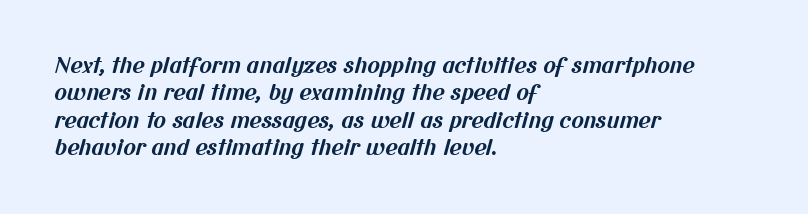
Q: Is the text bold? A: Yes.
Q: Is the text underlined? A: No.
Q: How is the paragraph aligned? A: Left-aligned.
Q: Is the spacing between letters normal or unusually wide? A: Normal.
Q: Is the spacing between lines tight, normal or loose? A: Normal.
